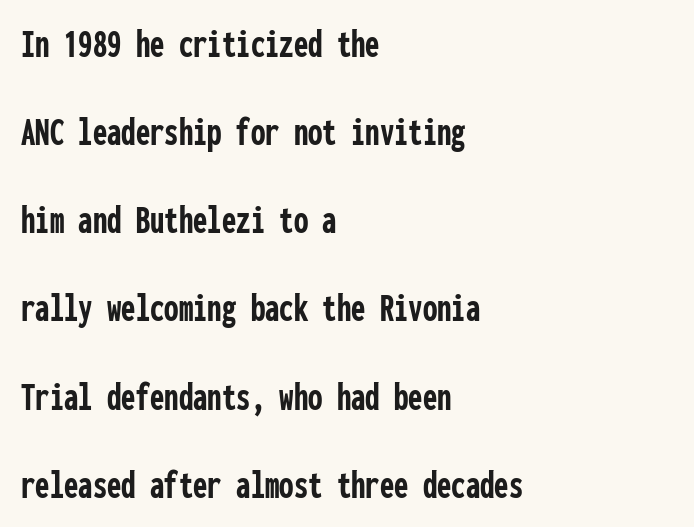
You could call the tracking neutral — neither tight nor loose. The letters stand upright; this is a roman face. Typographic density is high because the face is bold. These lines are composed in type without serifs.
